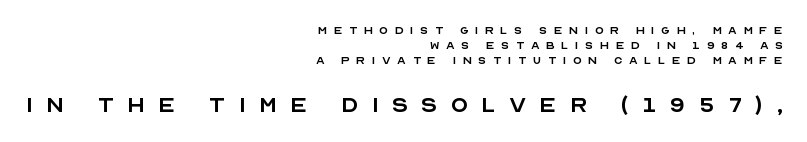
Reading down the block, your eye finds every line finishing at a fixed right position. Leading: reduced. Ascenders rise straight up at ninety degrees. Nothing heavy about these letters — not bold at all. Spacing verdict: proportional, widths tailored to each character.
